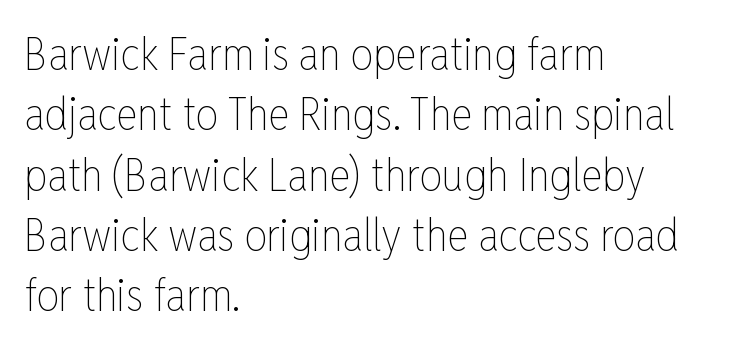
The image shows 45 px thin, condensed type, upright; set left-aligned, normal line spacing (1.34x), normal letter spacing, not underlined; low stroke contrast and a medium x-height.
